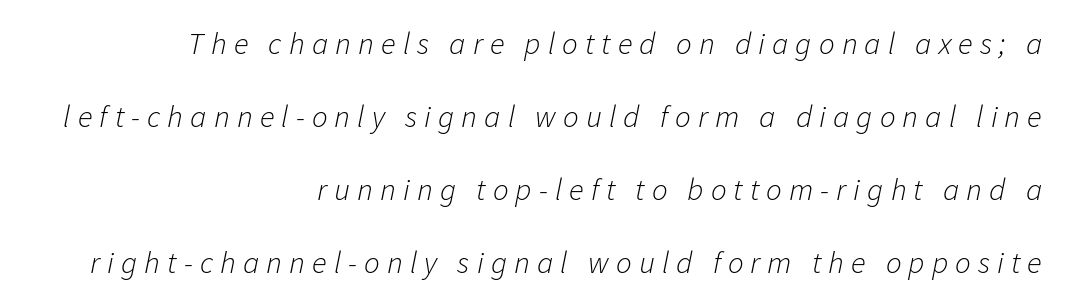
Q: Is the text bold? A: No.
Q: Is the text italic (slanted)? A: Yes, it leans right by about 11 degrees.
Q: Is the text underlined? A: No.
Q: How is the paragraph aligned? A: Right-aligned.
Q: Is the spacing between letters normal or unusually wide? A: Unusually wide.
Q: Is the spacing between lines tight, normal or loose? A: Loose.
Q: Width (condensed, normal, or wide)? A: Normal.
Q: Stroke contrast? A: Low.
Q: x-height? A: Medium.
Q: Monospaced? A: No.
